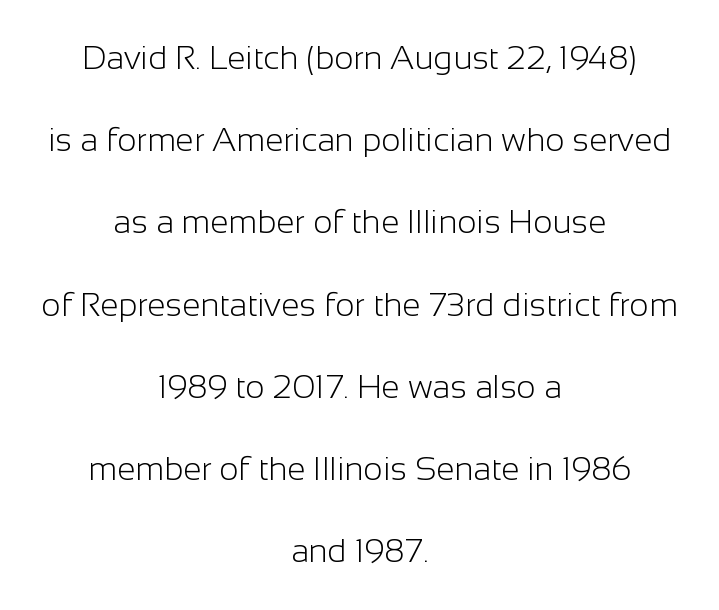
This sample has the flowing, uneven cadence of proportional lettering. The specimen reads as upright at a glance. Compared with a typical body face, this is equally light or lighter still. Nobody touched the tracking dial on this one. Typographically, this falls in the sans-serif category.
